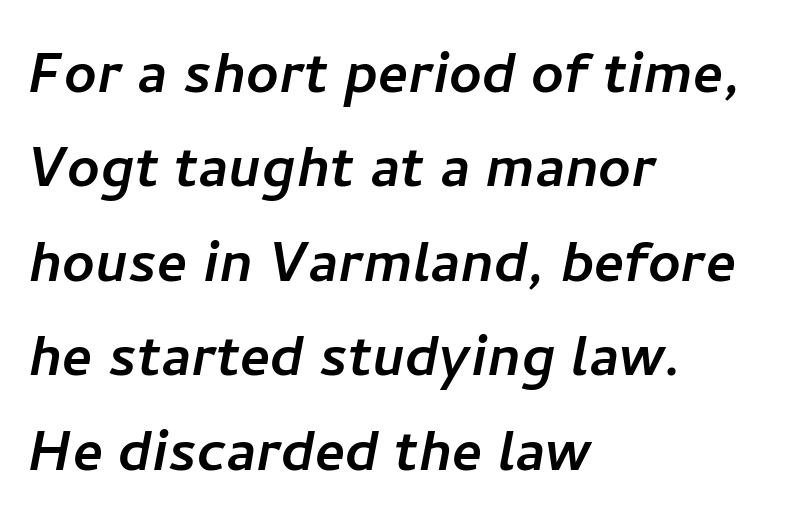
Q: Is the typeface a serif or a sans-serif typeface? A: Sans-serif.
Q: Is the text underlined? A: No.
Q: How is the paragraph aligned? A: Left-aligned.
Q: Is the spacing between letters normal or unusually wide? A: Normal.
Q: Is the spacing between lines tight, normal or loose? A: Normal.
Q: Width (condensed, normal, or wide)? A: Normal.
Q: Stroke contrast? A: Low.
Q: x-height? A: Medium.
Q: Monospaced? A: No.
